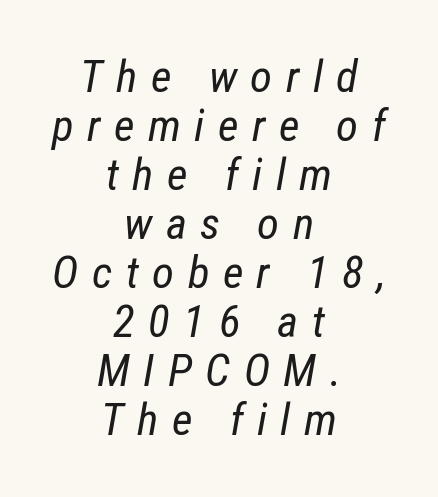
The image shows 45 px regular-weight, condensed type, italic (leaning right); set centered, tight line spacing (1.09x), unusually wide letter spacing (+0.3 em), not underlined; low stroke contrast and a medium x-height.
